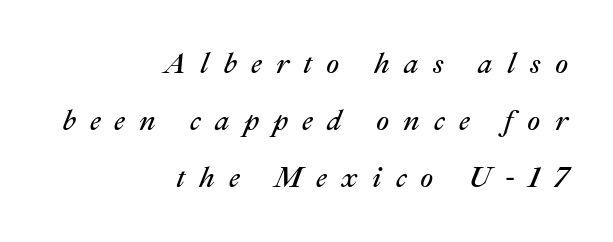
The gaps between neighbouring characters are conspicuously large. Yep, that's italic — everything's leaning. These lines stand farther apart than default settings would place them. The typesetter chose a ragged-left arrangement here.
